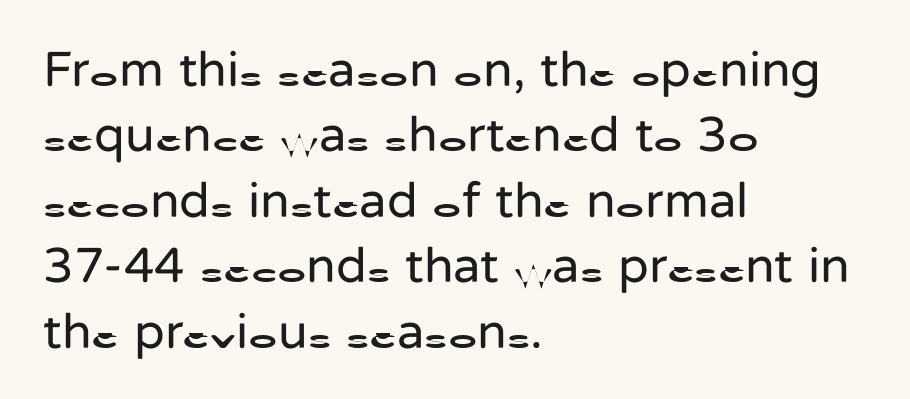
Q: Is the text bold? A: No.
Q: Is the text italic (slanted)? A: No, it is upright.
Q: Is the typeface a serif or a sans-serif typeface? A: Sans-serif.
Q: Is the text underlined? A: No.
Q: How is the paragraph aligned? A: Left-aligned.
Q: Is the spacing between letters normal or unusually wide? A: Normal.
Q: Is the spacing between lines tight, normal or loose? A: Normal.
Q: Width (condensed, normal, or wide)? A: Normal.
Q: Stroke contrast? A: Low.
Q: x-height? A: Medium.
Q: Monospaced? A: No.
